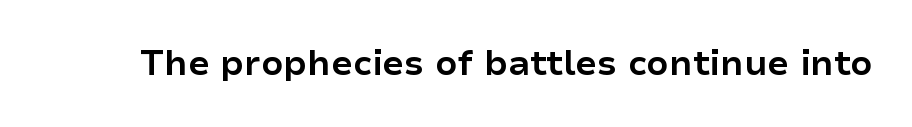
Q: Is the text bold? A: Yes.
Q: Is the text italic (slanted)? A: No, it is upright.
Q: Is the typeface a serif or a sans-serif typeface? A: Sans-serif.
Q: Is the text underlined? A: No.
Q: Is the spacing between letters normal or unusually wide? A: Normal.
Q: Width (condensed, normal, or wide)? A: Normal.
Q: Stroke contrast? A: Low.
Q: x-height? A: Medium.
Q: Monospaced? A: No.
